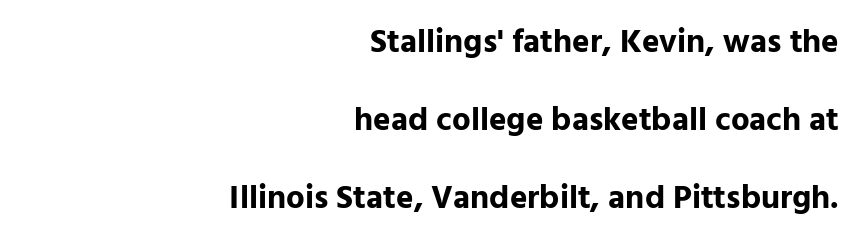
Q: Is the text bold? A: Yes.
Q: Is the text italic (slanted)? A: No, it is upright.
Q: Is the typeface a serif or a sans-serif typeface? A: Sans-serif.
Q: Is the text underlined? A: No.
Q: How is the paragraph aligned? A: Right-aligned.
Q: Is the spacing between letters normal or unusually wide? A: Normal.
Q: Is the spacing between lines tight, normal or loose? A: Loose.
Q: Width (condensed, normal, or wide)? A: Normal.
Q: Stroke contrast? A: Low.
Q: x-height? A: Medium.
Q: Monospaced? A: No.
